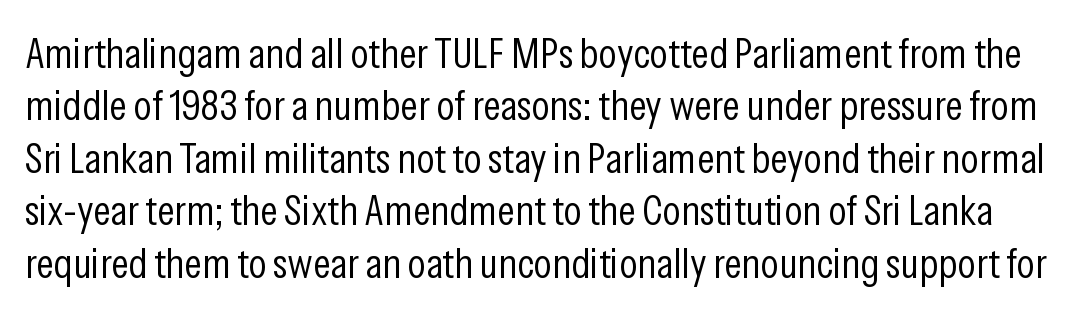
{"serif": "no", "italic": "no", "bold": "no", "weight": "light", "width": "condensed", "stroke_contrast": "low", "x_height": "medium", "monospaced": "no", "underline": "no", "line_spacing_ratio": 1.22, "letter_spacing": "normal", "letter_spacing_em": 0.0, "glyph_px": 43}
